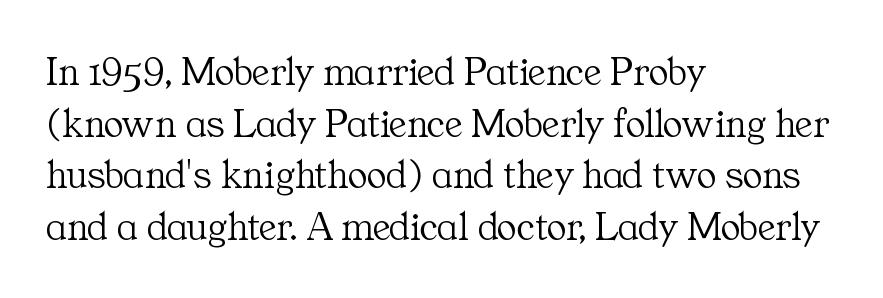
{"serif": "yes", "italic": "no", "bold": "no", "weight": "light", "width": "normal", "stroke_contrast": "medium", "x_height": "medium", "monospaced": "no", "underline": "no", "align": "left", "line_spacing": "normal", "line_spacing_ratio": 1.26, "letter_spacing": "normal", "letter_spacing_em": 0.0, "glyph_px": 41}
